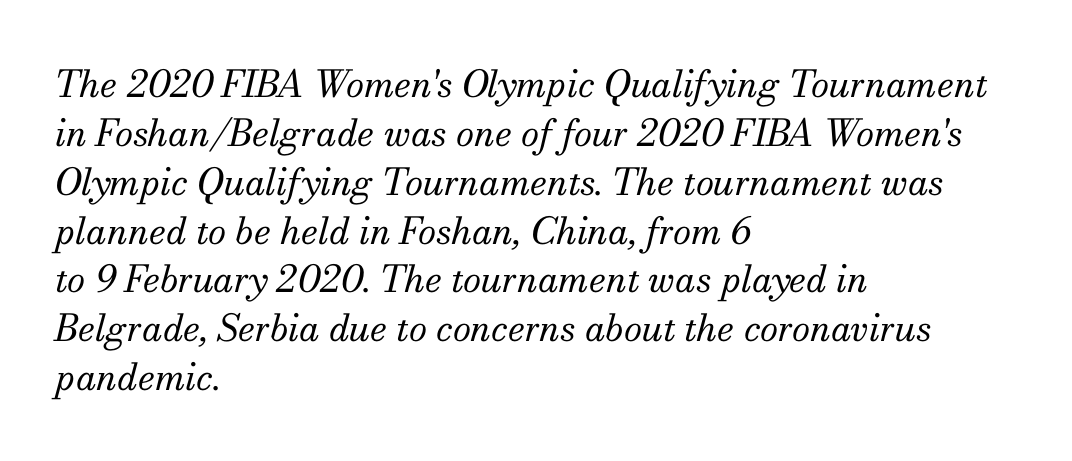
The rendering keeps characters at their native spacing. Is this a fixed-width face? No — the glyphs have proportional, varying widths. In terms of leading, this rendering sits right in the middle. The typesetting does not lean heavy: it is not bold. A bare baseline throughout the passage. The passage shown leans; its letterforms are oblique.
